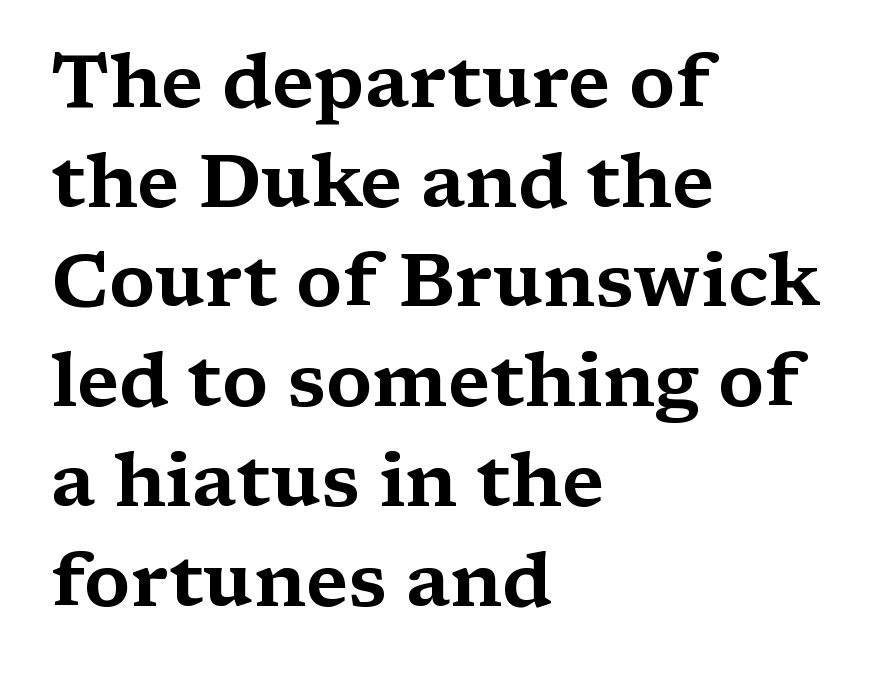
{"serif": "yes", "italic": "no", "width": "wide", "stroke_contrast": "medium", "x_height": "medium", "monospaced": "no", "underline": "no", "align": "left", "line_spacing": "normal", "line_spacing_ratio": 1.33, "letter_spacing": "normal", "letter_spacing_em": 0.0, "glyph_px": 75}
